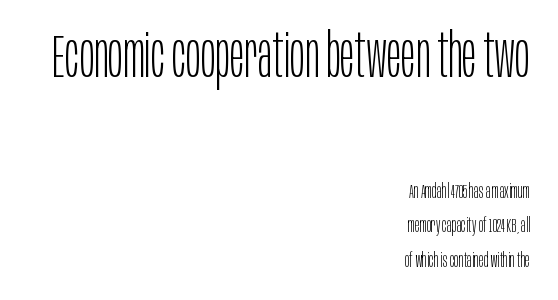
The image shows 61 px light, condensed sans-serif type, upright; set right-aligned, line spacing 1.72x, normal letter spacing, not underlined; the first (top) block is 3.05x larger; low stroke contrast and a large x-height.
